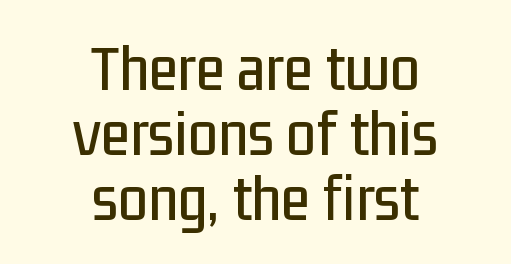
The image shows 67 px condensed sans-serif type, upright; set centered, tight line spacing (0.97x), normal letter spacing, not underlined; low stroke contrast and a medium x-height.
